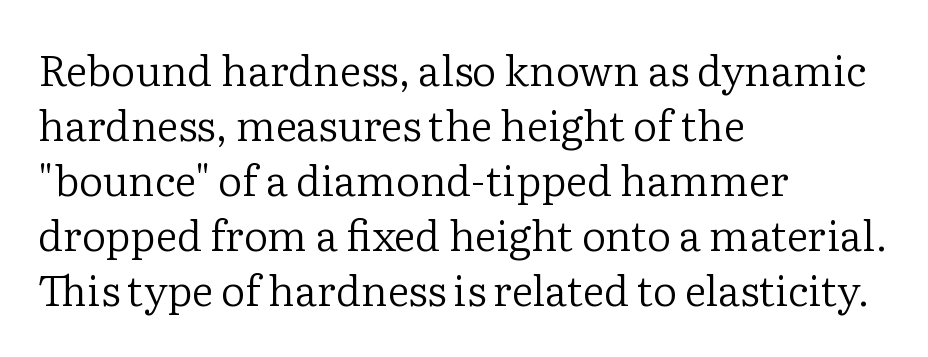
The image shows 42 px regular-weight serif type, upright; set left-aligned, normal line spacing (1.31x), normal letter spacing, not underlined; low stroke contrast and a medium x-height.
